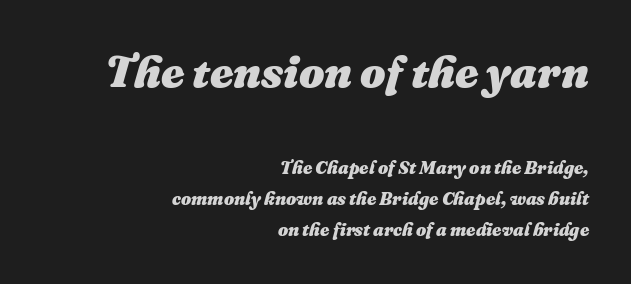
The image shows 45 px heavy type, italic (leaning right); set right-aligned, line spacing 1.73x, normal letter spacing, not underlined; the first (top) block is 2.5x larger; medium stroke contrast and a medium x-height.
